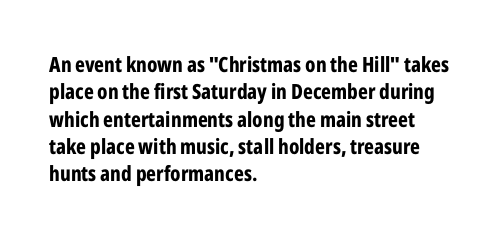
Q: Is the text bold? A: Yes.
Q: Is the text italic (slanted)? A: No, it is upright.
Q: Is the text underlined? A: No.
Q: How is the paragraph aligned? A: Left-aligned.
Q: Is the spacing between letters normal or unusually wide? A: Normal.
Q: Is the spacing between lines tight, normal or loose? A: Normal.
